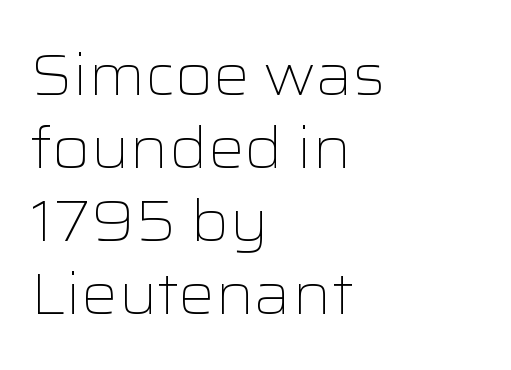
You can tell from the bare stems that sans-serif type was used. The passage shown is typed in a proportional face where columns would drift. A clean baseline with only descenders dipping below it. No chunkiness to these letters — they're not bold.
